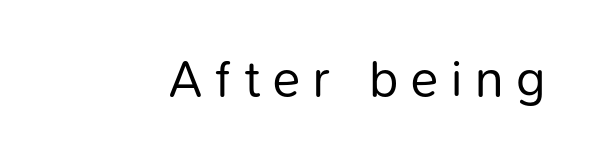
The image shows 51 px regular-weight sans-serif type, upright; set unusually wide letter spacing (+0.25 em), not underlined; low stroke contrast and a medium x-height.
